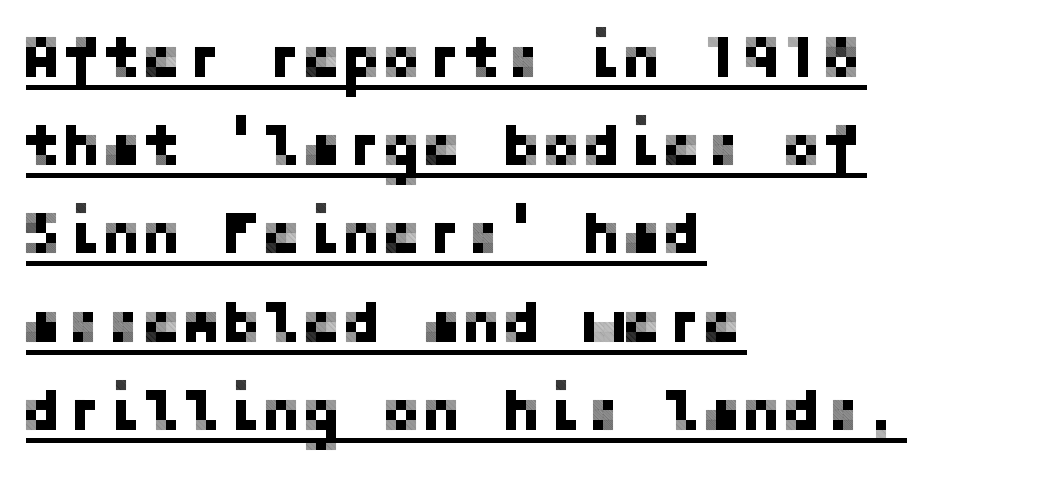
It's the straight-up-and-down kind of type. Font category for this specimen: sans-serif. A typographer would call this underscored text. Does the leading feel generous? No, just average. Short note: letters normally spaced.
